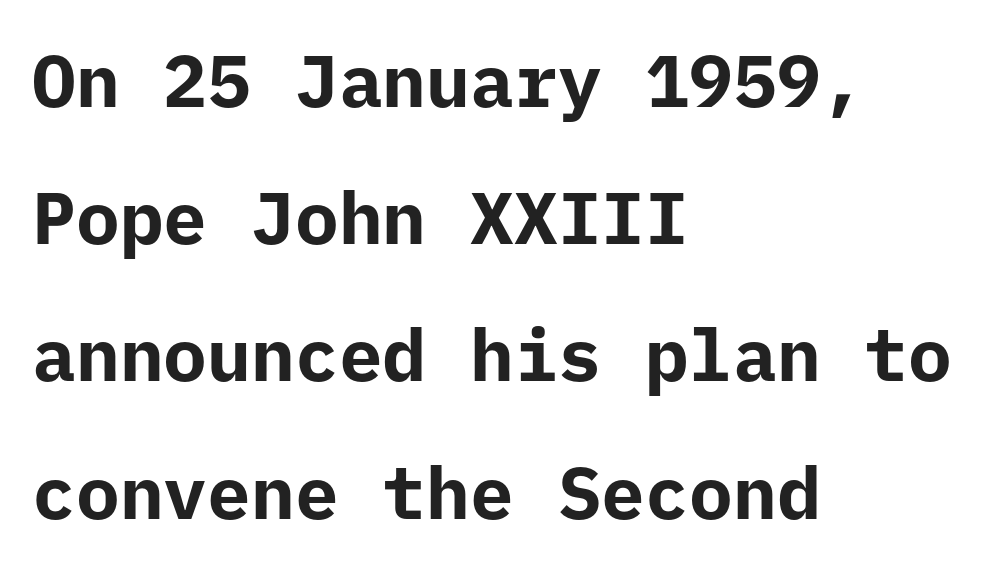
The image shows 73 px bold sans-serif type, upright, monospaced; set left-aligned, line spacing 1.88x, normal letter spacing, not underlined; low stroke contrast and a medium x-height.
